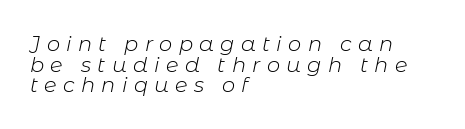
Q: Is the text bold? A: No.
Q: Is the text italic (slanted)? A: Yes, it leans right by about 11 degrees.
Q: Is the text underlined? A: No.
Q: How is the paragraph aligned? A: Left-aligned.
Q: Is the spacing between letters normal or unusually wide? A: Unusually wide.
Q: Is the spacing between lines tight, normal or loose? A: Tight.
